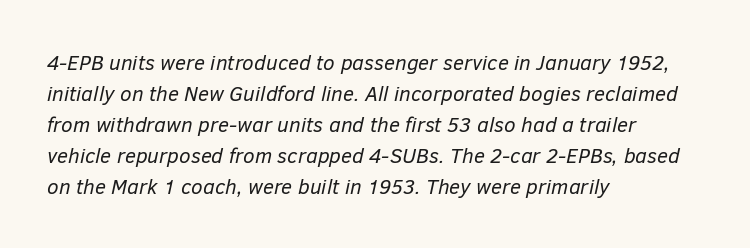
{"italic": "yes", "lean": "right", "slant_degrees": 12, "bold": "no", "underline": "no", "align": "left", "line_spacing": "normal", "line_spacing_ratio": 1.48, "letter_spacing": "normal", "letter_spacing_em": 0.0, "glyph_px": 21}
